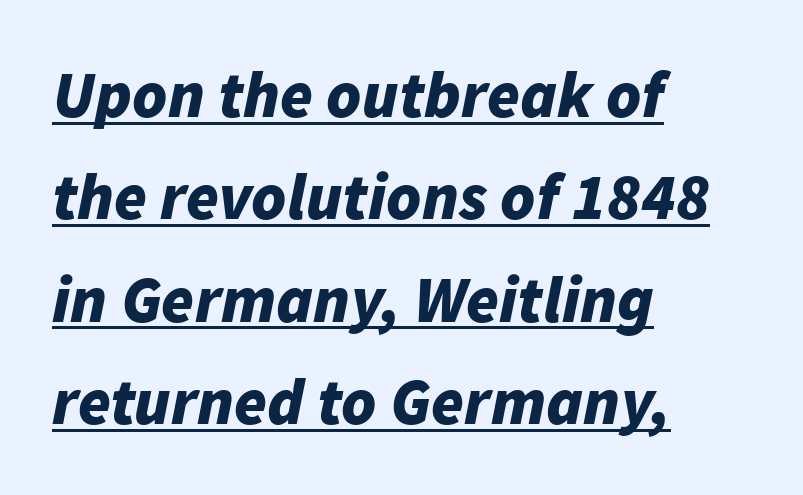
Q: Is the text bold? A: Yes.
Q: Is the text italic (slanted)? A: Yes, it leans right by about 11 degrees.
Q: Is the text underlined? A: Yes.
Q: How is the paragraph aligned? A: Left-aligned.
Q: Is the spacing between letters normal or unusually wide? A: Normal.
Q: Is the spacing between lines tight, normal or loose? A: Normal.
Q: Width (condensed, normal, or wide)? A: Normal.
Q: Stroke contrast? A: Low.
Q: x-height? A: Medium.
Q: Monospaced? A: No.
